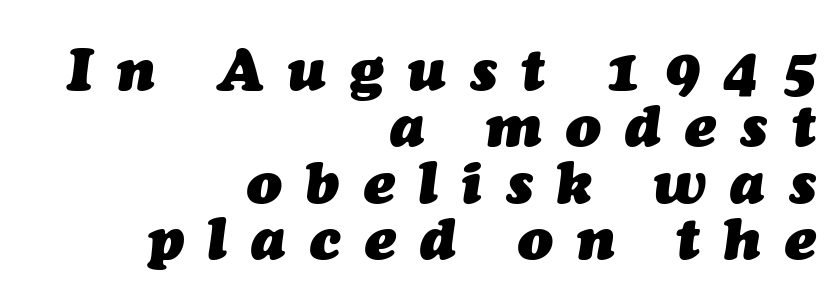
A typesetter would call this proportional, since set widths differ per character. Lines of text with bare space underneath. This sample is right-justified, so line beginnings fall wherever the words allow. Spacing between characters has been opened up far beyond the box default.
